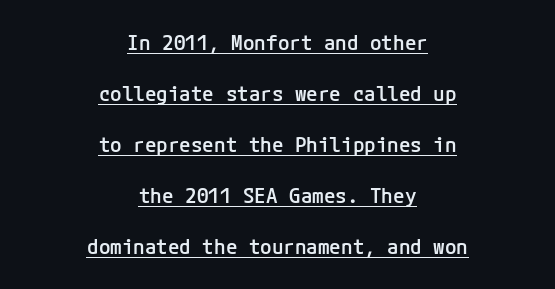
The horizontal fit of the characters is conventional and even. Posture: vertical. Interline gaps are noticeably wide in this sample. Look at the stroke-to-counter ratio: somewhat heavy, a semibold.
